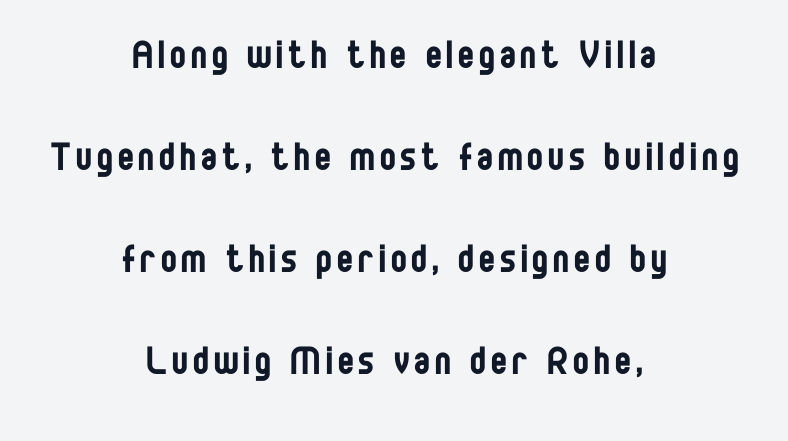
{"serif": "no", "italic": "no", "bold": "no", "weight": "regular", "width": "condensed", "stroke_contrast": "low", "x_height": "large", "monospaced": "no", "underline": "no", "align": "center", "line_spacing": "loose", "line_spacing_ratio": 2.17, "glyph_px": 47}
